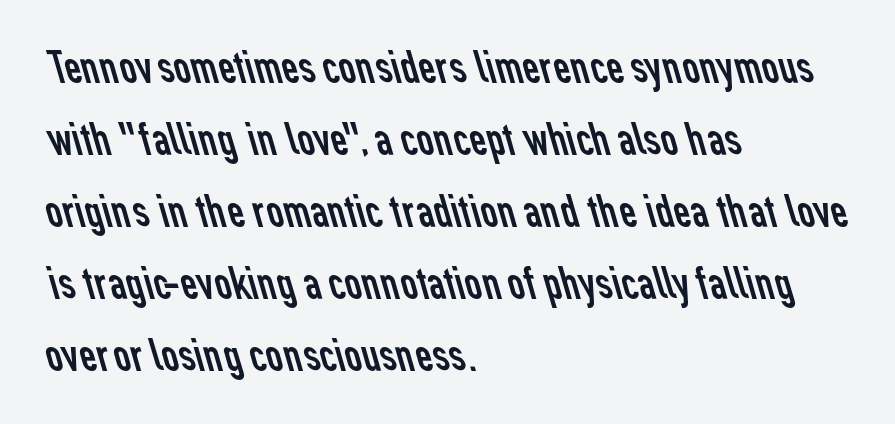
Q: Is the text bold? A: No.
Q: Is the typeface a serif or a sans-serif typeface? A: Sans-serif.
Q: Is the text underlined? A: No.
Q: How is the paragraph aligned? A: Left-aligned.
Q: Is the spacing between letters normal or unusually wide? A: Normal.
Q: Is the spacing between lines tight, normal or loose? A: Normal.
Q: Width (condensed, normal, or wide)? A: Normal.
Q: Stroke contrast? A: Low.
Q: x-height? A: Medium.
Q: Monospaced? A: No.
